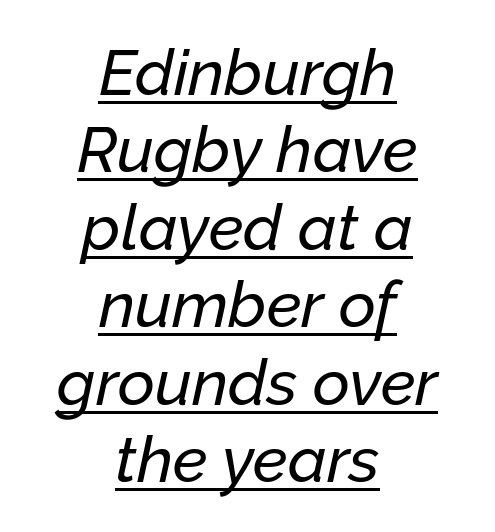
{"italic": "yes", "lean": "right", "slant_degrees": 12, "width": "normal", "stroke_contrast": "low", "x_height": "medium", "monospaced": "no", "underline": "yes", "align": "center", "line_spacing_ratio": 1.21, "letter_spacing": "normal", "letter_spacing_em": 0.0, "glyph_px": 64}
